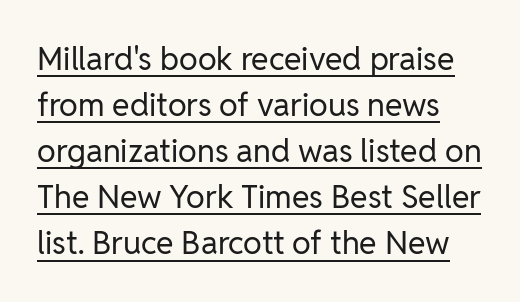
{"serif": "no", "italic": "no", "bold": "no", "weight": "regular", "width": "normal", "stroke_contrast": "low", "x_height": "medium", "monospaced": "no", "underline": "yes", "line_spacing": "normal", "line_spacing_ratio": 1.44, "letter_spacing": "normal", "letter_spacing_em": 0.0, "glyph_px": 32}
